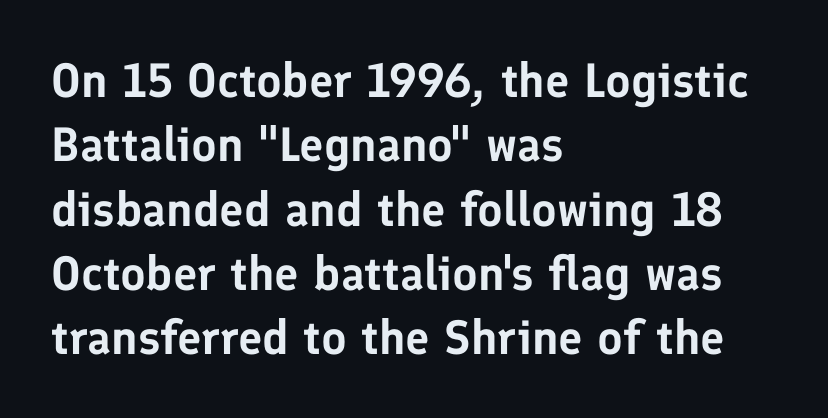
Q: Is the text italic (slanted)? A: No, it is upright.
Q: Is the typeface a serif or a sans-serif typeface? A: Sans-serif.
Q: Is the text underlined? A: No.
Q: How is the paragraph aligned? A: Left-aligned.
Q: Is the spacing between letters normal or unusually wide? A: Normal.
Q: Is the spacing between lines tight, normal or loose? A: Normal.
Q: Width (condensed, normal, or wide)? A: Normal.
Q: Stroke contrast? A: Low.
Q: x-height? A: Medium.
Q: Monospaced? A: No.
